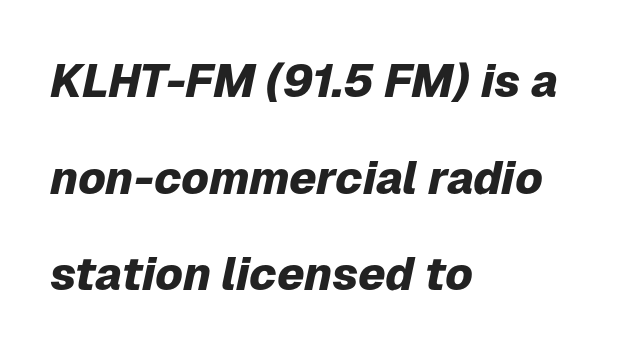
The image shows 46 px heavy type, italic (leaning right); set left-aligned, loose line spacing (2.1x), normal letter spacing, not underlined; low stroke contrast and a medium x-height.
